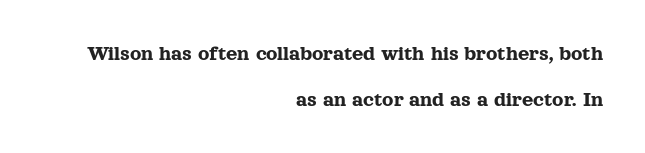
{"italic": "no", "underline": "no", "align": "right", "line_spacing": "loose", "line_spacing_ratio": 2.09, "letter_spacing": "normal", "letter_spacing_em": 0.0, "glyph_px": 22}
